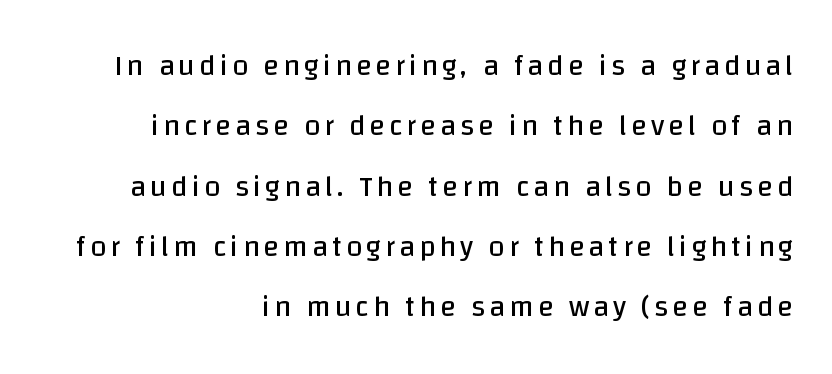
The block of text is sparse from top to bottom, with ample space between rows. This is roman type, the default non-slanted kind. The passage shown is typed in a proportional face where columns would drift. Are there feet on the stems? There aren't — it's a sans. Caption: multi-line text, flush right, ragged left.
